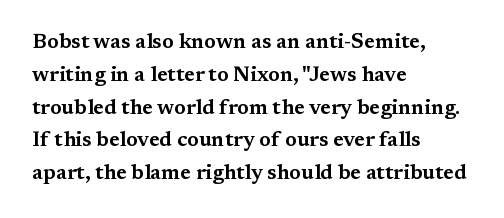
The image shows 21 px text type, upright; set left-aligned, normal line spacing (1.56x), normal letter spacing, not underlined.
